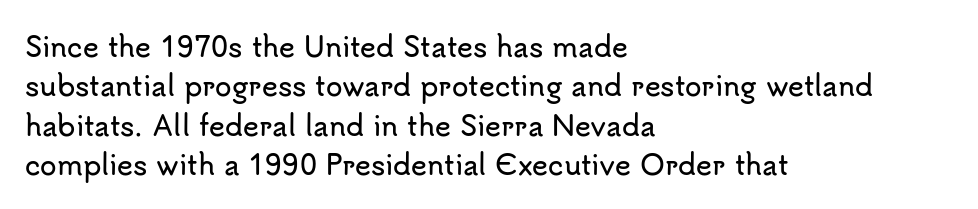
Q: Is the text italic (slanted)? A: No, it is upright.
Q: Is the text underlined? A: No.
Q: How is the paragraph aligned? A: Left-aligned.
Q: Is the spacing between letters normal or unusually wide? A: Normal.
Q: Is the spacing between lines tight, normal or loose? A: Normal.
